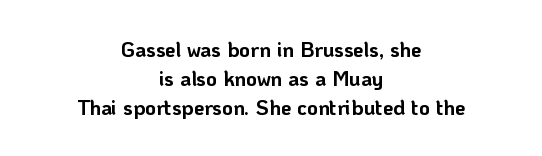
{"italic": "no", "bold": "yes", "underline": "no", "align": "center", "line_spacing": "normal", "line_spacing_ratio": 1.38, "letter_spacing": "normal", "letter_spacing_em": 0.0, "glyph_px": 21}
